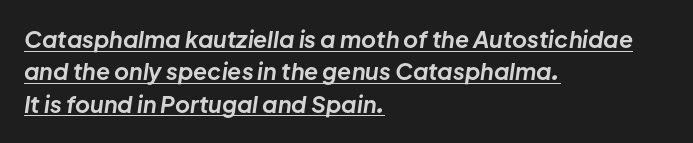
The whole block is typeset with a tilt. Leading matches the norm, producing a regular column. Observe the ordinary spacing: letters are neighbours, not strangers. The typesetter chose a ragged-right arrangement here.
